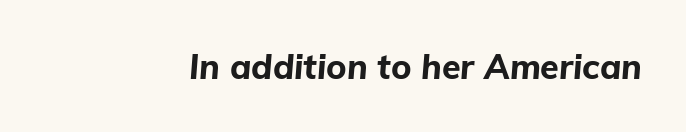
The image shows 34 px bold type, italic (leaning right); set normal letter spacing, not underlined; low stroke contrast and a medium x-height.
